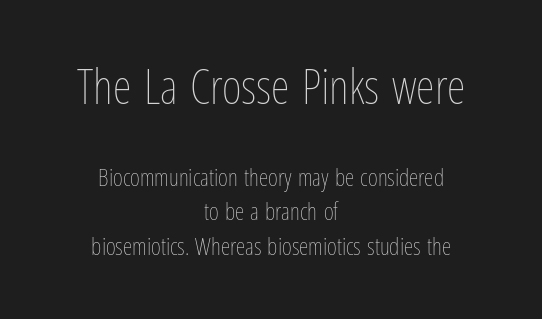
There is no visible air inserted between adjacent glyphs. Varying glyph widths throughout — classic text-font behaviour. Compared with a typical body face, this is equally light or lighter still. Where is the straight margin? There isn't one; the lines are centered.
